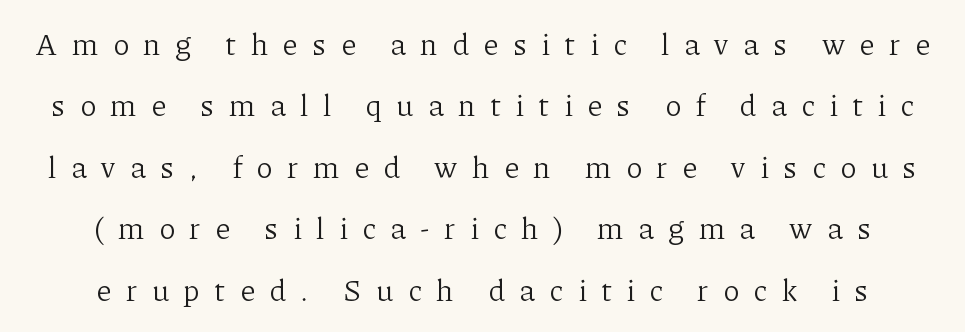
Q: Is the text bold? A: No.
Q: Is the text italic (slanted)? A: No, it is upright.
Q: Is the typeface a serif or a sans-serif typeface? A: Serif.
Q: Is the text underlined? A: No.
Q: How is the paragraph aligned? A: Centered.
Q: Is the spacing between letters normal or unusually wide? A: Unusually wide.
Q: Is the spacing between lines tight, normal or loose? A: Loose.
Q: Width (condensed, normal, or wide)? A: Normal.
Q: Stroke contrast? A: Low.
Q: x-height? A: Medium.
Q: Monospaced? A: No.
